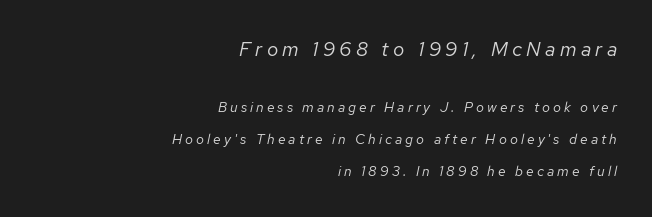
The image shows 20 px text type, italic (leaning right); set right-aligned, loose line spacing (2.3x), unusually wide letter spacing (+0.22 em), not underlined; the first (top) block is 1.43x larger.
